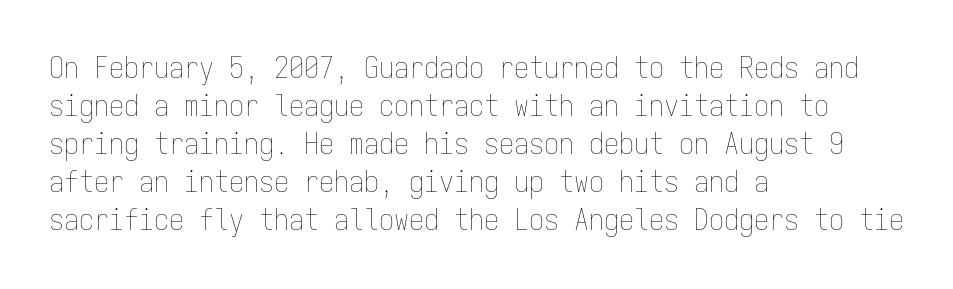
{"italic": "no", "bold": "no", "weight": "thin", "width": "condensed", "stroke_contrast": "low", "x_height": "medium", "monospaced": "yes", "underline": "no", "align": "left", "line_spacing": "normal", "line_spacing_ratio": 1.27, "letter_spacing": "normal", "letter_spacing_em": 0.0, "glyph_px": 30}
